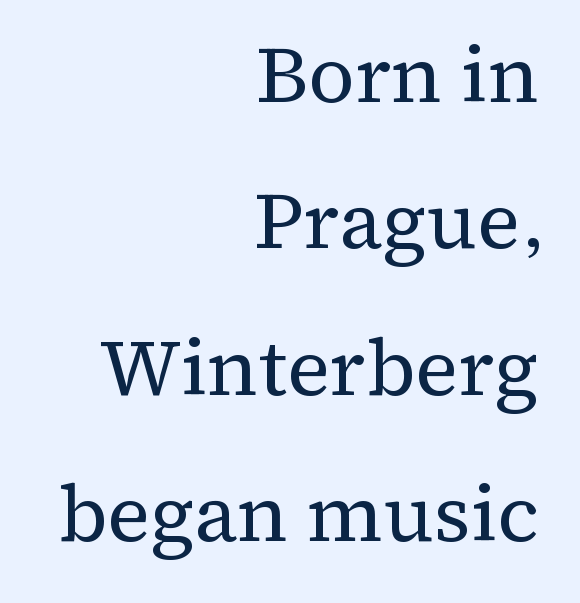
{"serif": "yes", "italic": "no", "bold": "no", "weight": "regular", "width": "normal", "stroke_contrast": "medium", "x_height": "medium", "monospaced": "no", "underline": "no", "align": "right", "line_spacing_ratio": 1.83, "letter_spacing": "normal", "letter_spacing_em": 0.0, "glyph_px": 80}
